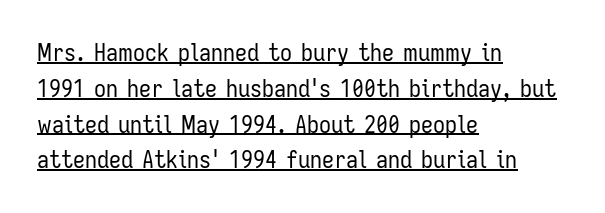
The space between consecutive lines is moderate. Typeset ragged right — the left edge is the straight one. It's the straight-up-and-down kind of type. There is no visible air inserted between adjacent glyphs.
